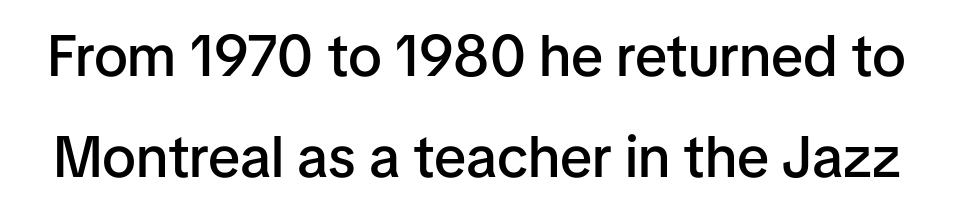
{"serif": "no", "italic": "no", "bold": "semi", "weight": "semibold", "width": "normal", "stroke_contrast": "low", "x_height": "medium", "monospaced": "no", "underline": "no", "line_spacing_ratio": 1.75, "letter_spacing": "normal", "letter_spacing_em": 0.0, "glyph_px": 58}
